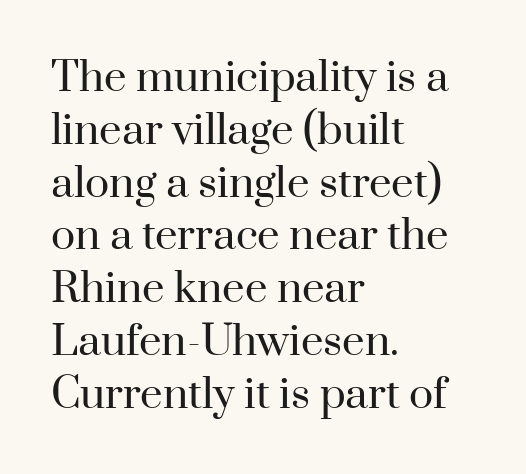
The characters are drawn with everyday or finer stroke widths. Check where the strokes stop: tiny serifs finish them off. There is no visible air inserted between adjacent glyphs. Horizontal bands of white between lines are of average thickness.
